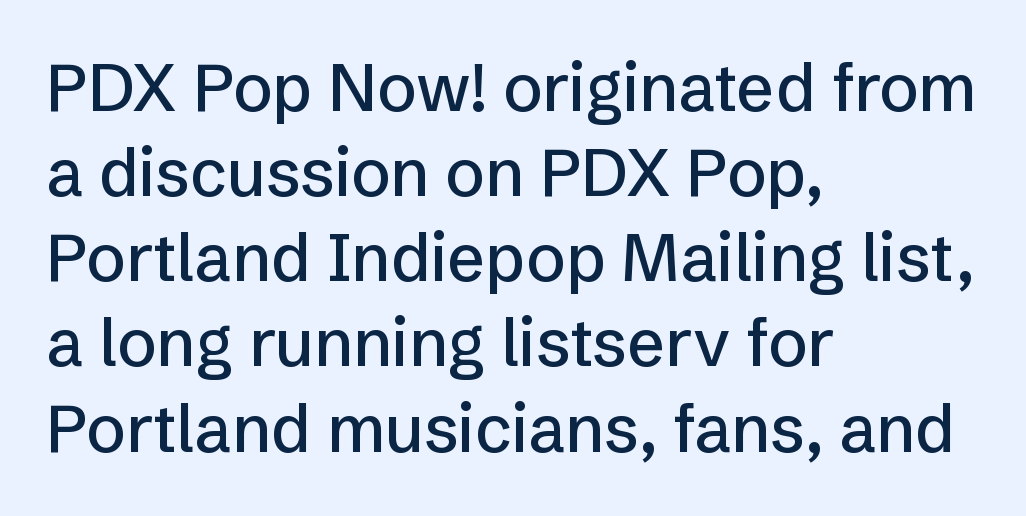
Q: Is the text italic (slanted)? A: No, it is upright.
Q: Is the typeface a serif or a sans-serif typeface? A: Sans-serif.
Q: Is the text underlined? A: No.
Q: How is the paragraph aligned? A: Left-aligned.
Q: Is the spacing between letters normal or unusually wide? A: Normal.
Q: Is the spacing between lines tight, normal or loose? A: Normal.
Q: Width (condensed, normal, or wide)? A: Normal.
Q: Stroke contrast? A: Low.
Q: x-height? A: Medium.
Q: Monospaced? A: No.
